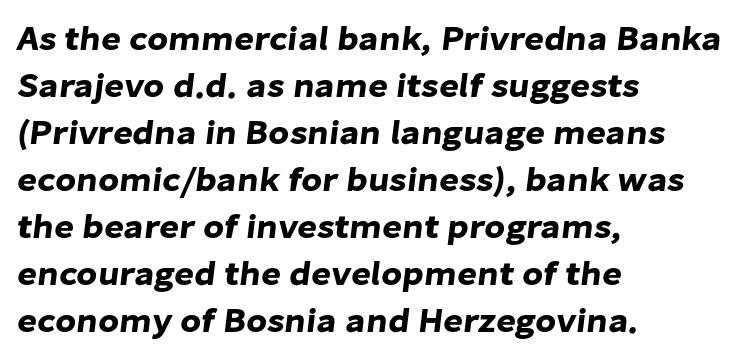
Reading down the block, your eye returns to a fixed left position each line. What stands out about the letter spacing? Nothing — it is the standard amount. No word sits above an underline. Horizontal bands of white between lines are of average thickness. Do the characters align in a grid? No, the font is proportional. A sans-serif font was chosen for this passage.
